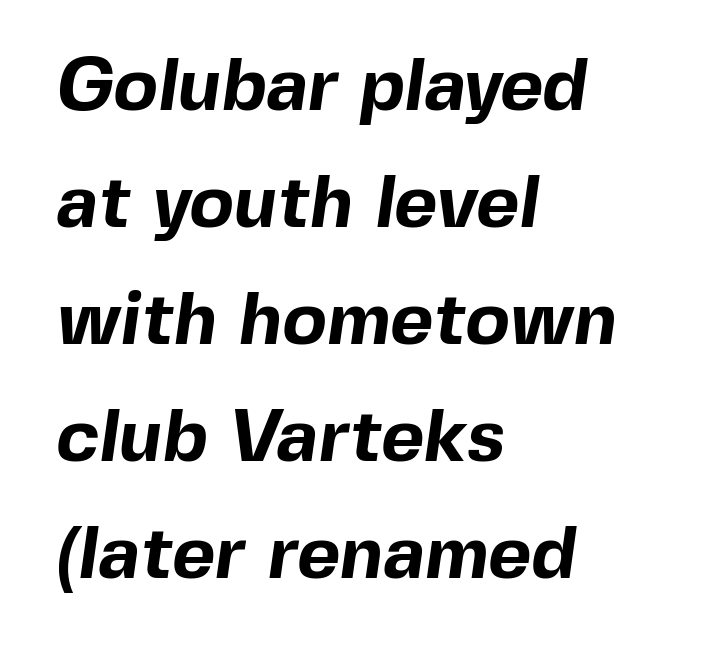
{"serif": "no", "bold": "yes", "weight": "bold", "width": "normal", "x_height": "medium", "monospaced": "no", "underline": "no", "align": "left", "line_spacing": "normal", "line_spacing_ratio": 1.58, "letter_spacing": "normal", "letter_spacing_em": 0.0, "glyph_px": 74}
